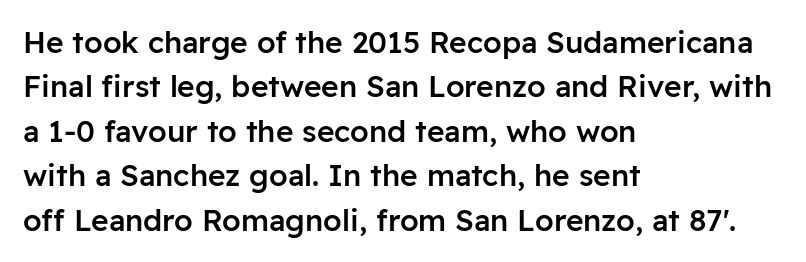
The image shows 30 px semibold sans-serif type, upright; set left-aligned, normal line spacing (1.48x), normal letter spacing, not underlined; low stroke contrast and a medium x-height.
